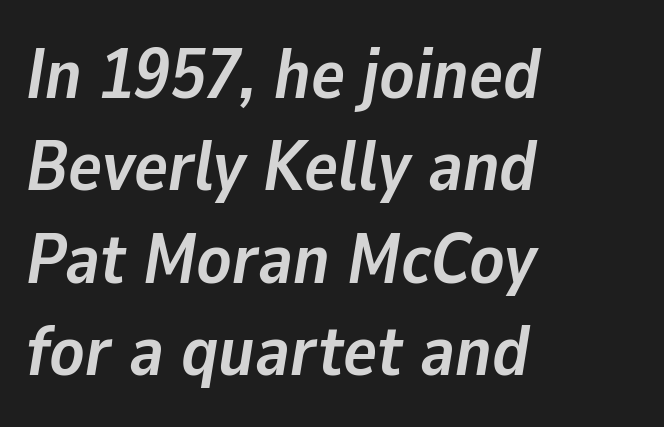
Q: Is the text bold? A: Yes.
Q: Is the text italic (slanted)? A: Yes, it leans right by about 9 degrees.
Q: Is the text underlined? A: No.
Q: How is the paragraph aligned? A: Left-aligned.
Q: Is the spacing between letters normal or unusually wide? A: Normal.
Q: Is the spacing between lines tight, normal or loose? A: Normal.
Q: Width (condensed, normal, or wide)? A: Normal.
Q: Stroke contrast? A: Low.
Q: x-height? A: Medium.
Q: Monospaced? A: No.
